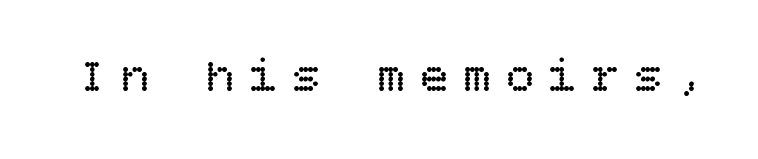
{"italic": "no", "bold": "no", "weight": "regular", "width": "normal", "stroke_contrast": "low", "x_height": "large", "underline": "no", "letter_spacing": "wide", "letter_spacing_em": 0.31, "glyph_px": 47}
